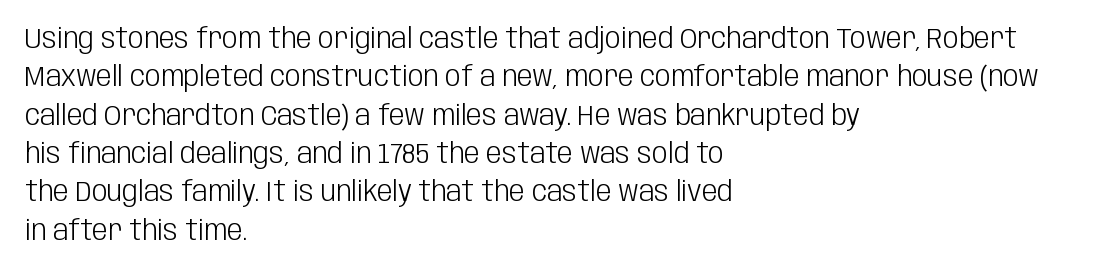
Q: Is the text bold? A: No.
Q: Is the text italic (slanted)? A: No, it is upright.
Q: Is the typeface a serif or a sans-serif typeface? A: Sans-serif.
Q: Is the text underlined? A: No.
Q: How is the paragraph aligned? A: Left-aligned.
Q: Is the spacing between letters normal or unusually wide? A: Normal.
Q: Is the spacing between lines tight, normal or loose? A: Normal.
Q: Width (condensed, normal, or wide)? A: Condensed.
Q: Stroke contrast? A: Low.
Q: x-height? A: Large.
Q: Monospaced? A: No.
